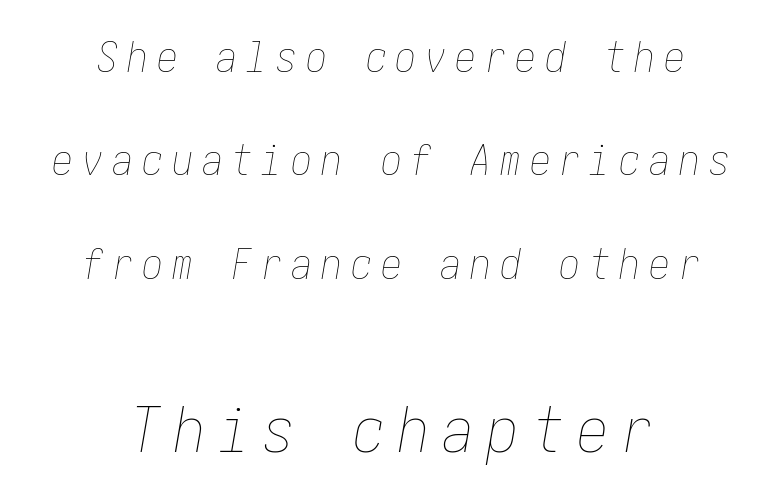
The image shows 63 px thin, condensed type, italic (leaning right); set centered, loose line spacing (2.46x), unusually wide letter spacing (+0.21 em), not underlined; the second (bottom) block is 1.5x larger; low stroke contrast and a medium x-height.
